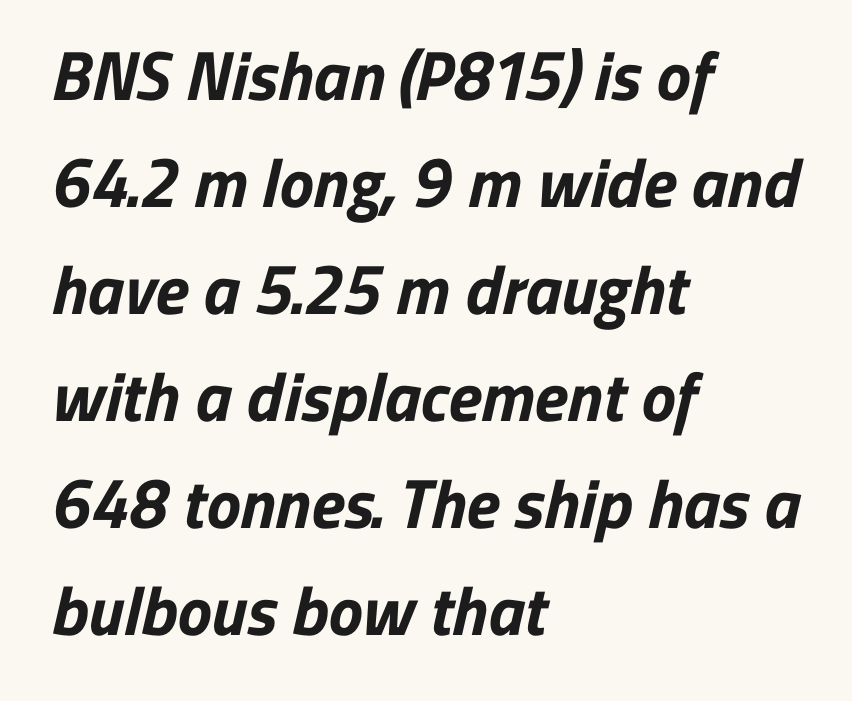
{"serif": "no", "bold": "yes", "weight": "bold", "width": "normal", "stroke_contrast": "low", "x_height": "medium", "monospaced": "no", "underline": "no", "align": "left", "line_spacing": "normal", "line_spacing_ratio": 1.55, "letter_spacing": "normal", "letter_spacing_em": 0.0, "glyph_px": 69}
